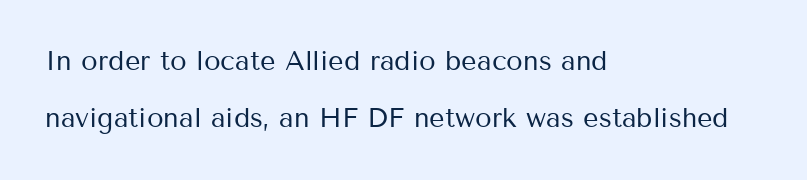
{"italic": "no", "bold": "no", "underline": "no", "align": "left", "line_spacing": "loose", "line_spacing_ratio": 2.12, "letter_spacing": "normal", "letter_spacing_em": 0.0, "glyph_px": 27}
